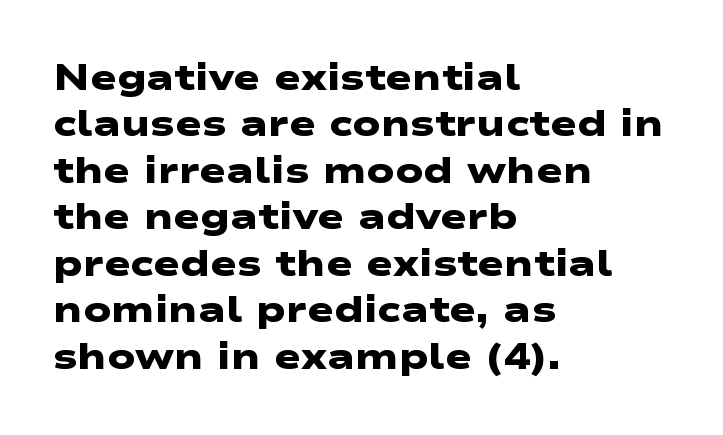
The image shows 36 px heavy, wide sans-serif type; set left-aligned, normal line spacing (1.29x), normal letter spacing, not underlined; low stroke contrast and a medium x-height.
